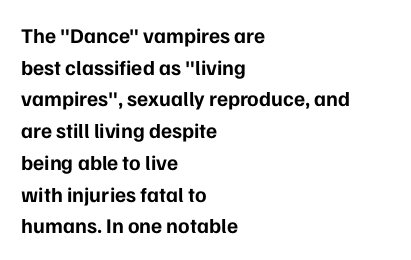
{"italic": "no", "bold": "yes", "underline": "no", "align": "left", "line_spacing": "normal", "line_spacing_ratio": 1.51, "letter_spacing": "normal", "letter_spacing_em": 0.0, "glyph_px": 21}
